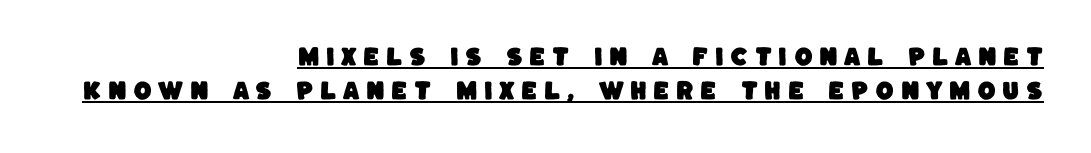
Q: Is the text underlined? A: Yes.
Q: How is the paragraph aligned? A: Right-aligned.
Q: Is the spacing between letters normal or unusually wide? A: Unusually wide.
Q: Is the spacing between lines tight, normal or loose? A: Normal.
